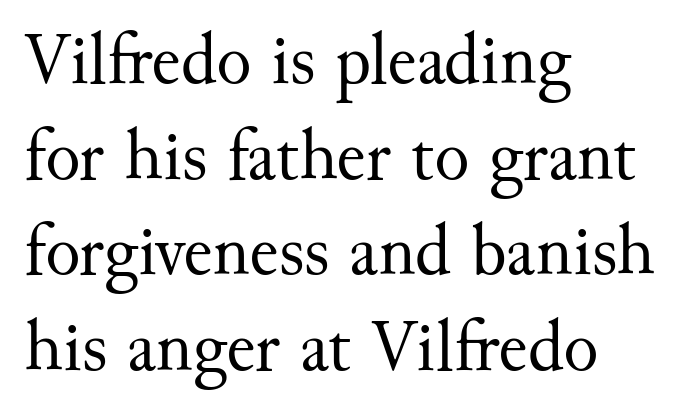
The image shows 73 px regular-weight serif type, upright; set left-aligned, normal line spacing (1.31x), normal letter spacing, not underlined; medium stroke contrast and a small x-height.
